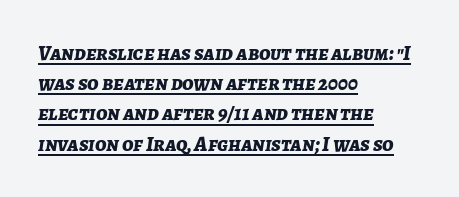
The image shows 21 px bold type, italic (leaning right); set left-aligned, normal line spacing (1.44x), normal letter spacing, underlined.
